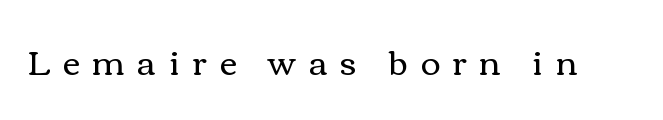
Q: Is the text bold? A: No.
Q: Is the text italic (slanted)? A: No, it is upright.
Q: Is the text underlined? A: No.
Q: Is the spacing between letters normal or unusually wide? A: Unusually wide.
Q: Width (condensed, normal, or wide)? A: Wide.
Q: x-height? A: Medium.
Q: Monospaced? A: No.
